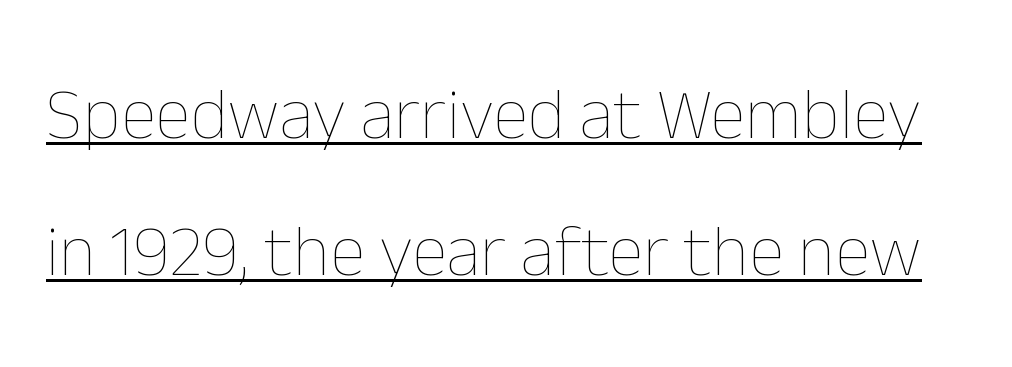
Posture: upright roman. Looks like regular typesetting: each glyph gets only the width it needs. Inter-character spacing is left at the font's built-in metrics. Descenders here cross a horizontal rule under the line.
